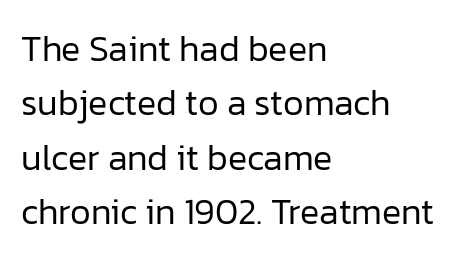
{"serif": "no", "italic": "no", "bold": "no", "weight": "regular", "width": "normal", "stroke_contrast": "low", "x_height": "medium", "monospaced": "no", "underline": "no", "align": "left", "line_spacing": "normal", "line_spacing_ratio": 1.51, "letter_spacing": "normal", "letter_spacing_em": 0.0, "glyph_px": 36}
